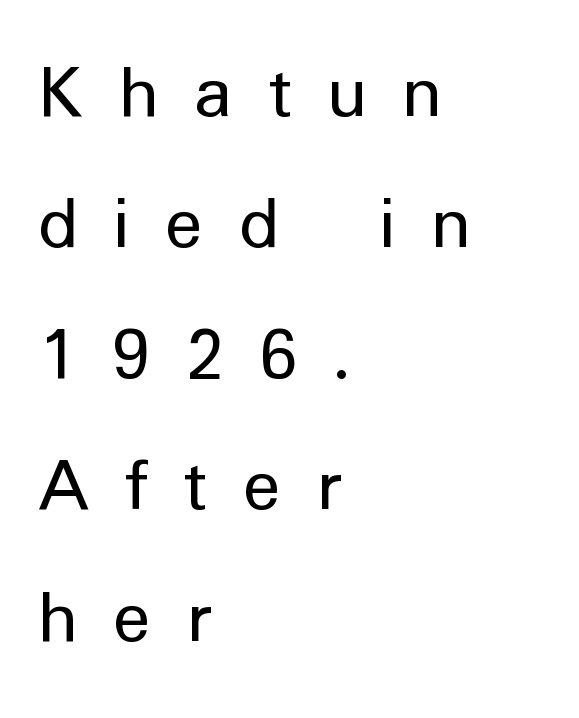
Note the varied advance widths — an 'i' is clearly narrower than an 'm'. Counters stay open thanks to moderate or lighter strokes. Classification — sans serif. The ragged edge is on the right, which tells us the setting is flush left. Does extra space separate the letters? Yes, quite a lot of it.
